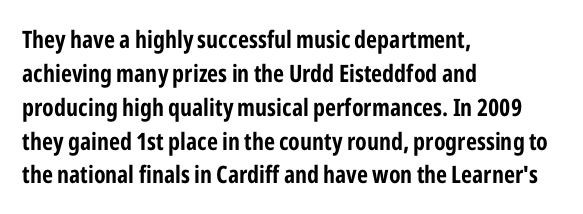
Q: Is the text bold? A: Yes.
Q: Is the text italic (slanted)? A: No, it is upright.
Q: Is the text underlined? A: No.
Q: How is the paragraph aligned? A: Left-aligned.
Q: Is the spacing between letters normal or unusually wide? A: Normal.
Q: Is the spacing between lines tight, normal or loose? A: Normal.
